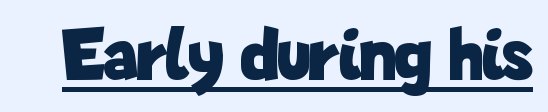
Q: Is the text bold? A: Yes.
Q: Is the text italic (slanted)? A: No, it is upright.
Q: Is the typeface a serif or a sans-serif typeface? A: Sans-serif.
Q: Is the text underlined? A: Yes.
Q: Is the spacing between letters normal or unusually wide? A: Normal.
Q: Width (condensed, normal, or wide)? A: Condensed.
Q: Stroke contrast? A: Low.
Q: x-height? A: Medium.
Q: Monospaced? A: No.
